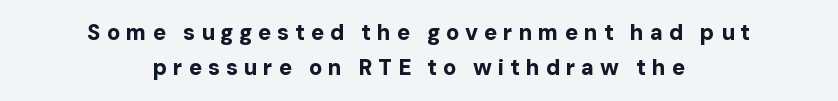
{"italic": "no", "bold": "yes", "underline": "no", "align": "center", "line_spacing": "normal", "line_spacing_ratio": 1.6, "letter_spacing": "wide", "letter_spacing_em": 0.26, "glyph_px": 22}
